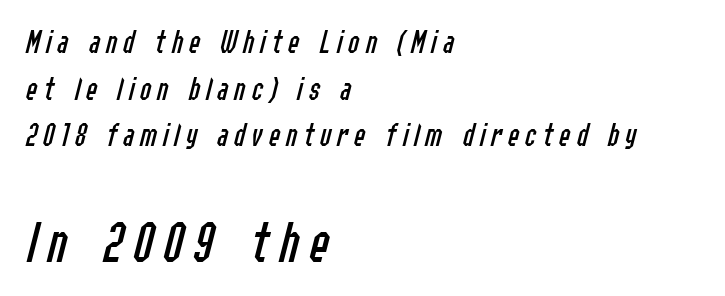
Characters are canted at an angle relative to the baseline's perpendicular. Layout note: lines flush left. Anything drawn beneath the words? Only blank space. The cut favours lightness, reaching ordinary text weight at its darkest.
